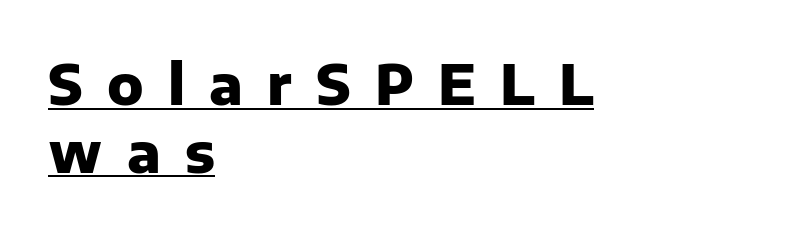
The lettering holds an erect, upright posture throughout. This sample is left-justified, so line endings fall wherever the words run out. The glyphs in this specimen are sans serif. Each letter keeps its own natural width here, so spacing adapts to shape. Weight check: bold — yes, fully.
